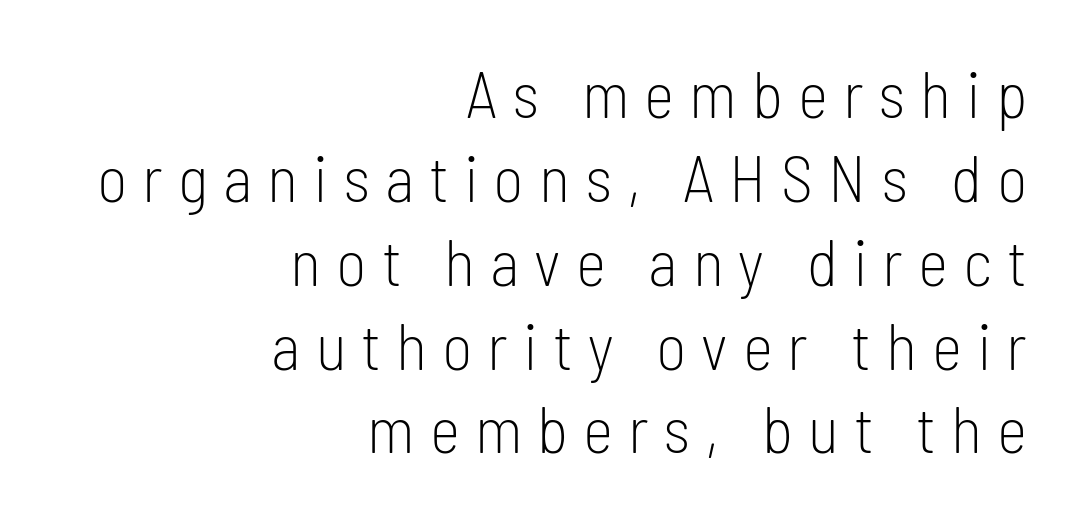
Q: Is the text bold? A: No.
Q: Is the text italic (slanted)? A: No, it is upright.
Q: Is the typeface a serif or a sans-serif typeface? A: Sans-serif.
Q: Is the text underlined? A: No.
Q: How is the paragraph aligned? A: Right-aligned.
Q: Is the spacing between letters normal or unusually wide? A: Unusually wide.
Q: Is the spacing between lines tight, normal or loose? A: Normal.
Q: Width (condensed, normal, or wide)? A: Condensed.
Q: Stroke contrast? A: Low.
Q: x-height? A: Medium.
Q: Monospaced? A: No.
